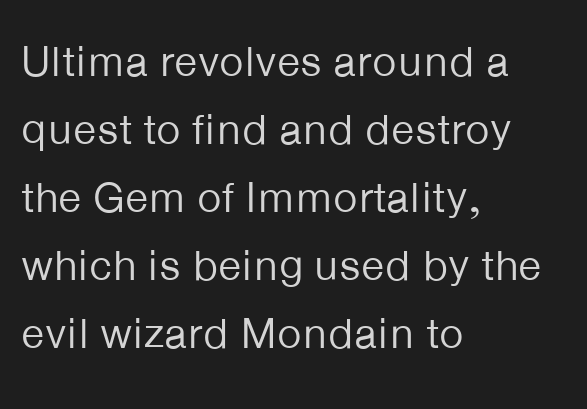
The paragraph has a hard left edge and a soft right edge. The strokes carry an ordinary text weight at most. Decoration check: the copy has no underline. The rendering uses natural spacing where letterforms have individual widths.
